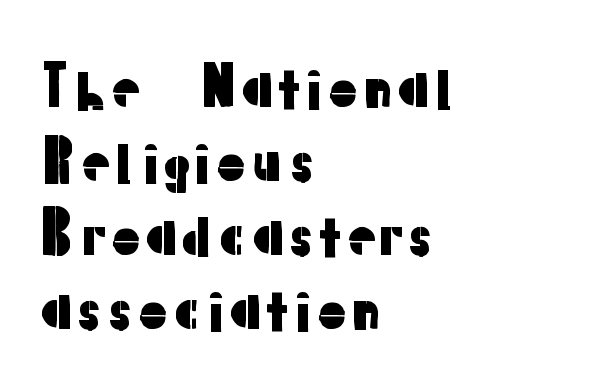
{"serif": "no", "italic": "no", "width": "normal", "stroke_contrast": "low", "x_height": "medium", "monospaced": "no", "underline": "no", "align": "left", "line_spacing": "normal", "line_spacing_ratio": 1.3, "letter_spacing": "normal", "letter_spacing_em": 0.0, "glyph_px": 57}
